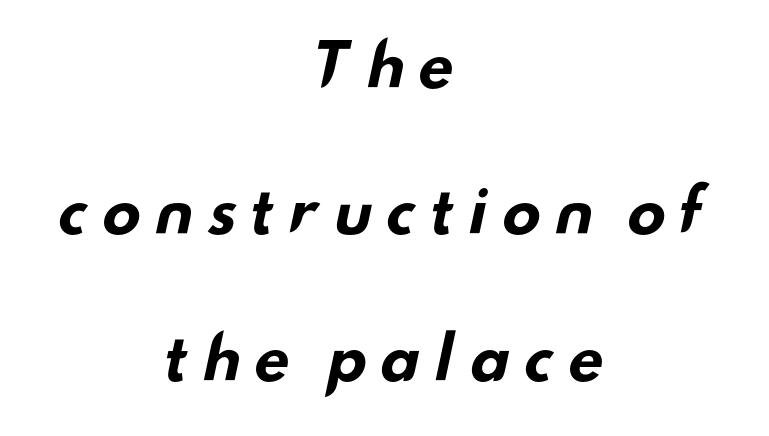
The image shows 59 px bold, wide sans-serif type; set centered, loose line spacing (2.48x), not underlined; low stroke contrast and a small x-height.
